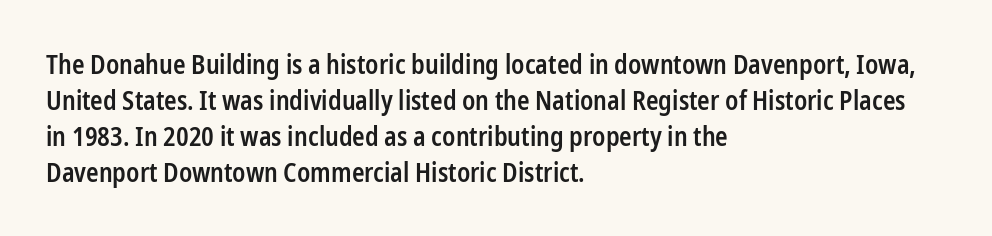
The glyphs have the mass of a demibold cut, below bold. The rendering uses a moderate line-height, typical for paragraphs. Here the glyphs are tracked normally, forming tight word shapes. The rag falls on the right side of this text block.
